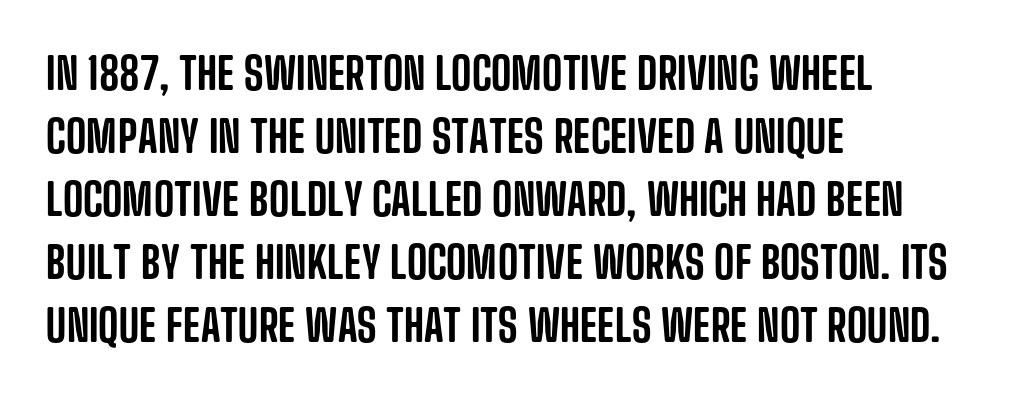
Nobody drew a line under any word here. I'd call this a sans setting — the letters go barefoot. If you measured baseline to baseline, you'd find a middling distance. Here the designer chose a conventional face with non-uniform glyph widths. The axis of the letterforms is exactly vertical. Tracking value appears to be zero — textbook default spacing.
